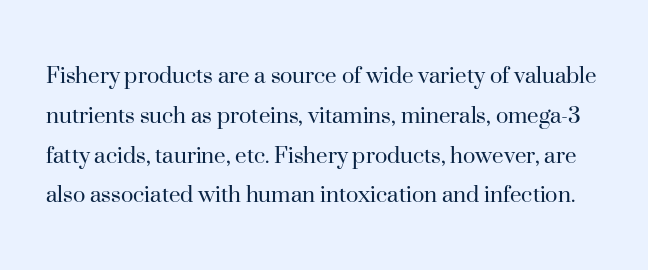
Q: Is the text bold? A: No.
Q: Is the text italic (slanted)? A: No, it is upright.
Q: Is the text underlined? A: No.
Q: Is the spacing between letters normal or unusually wide? A: Normal.
Q: Is the spacing between lines tight, normal or loose? A: Normal.
